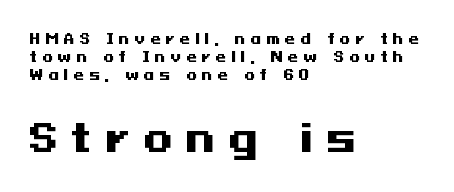
Reading down the block, your eye returns to a fixed left position each line. Interline gaps are of average width in this sample. Designer's note — italics off, roman on. The passage shown has open, widely tracked lettering throughout. Character size in the trailing block exceeds that of the leading block.
